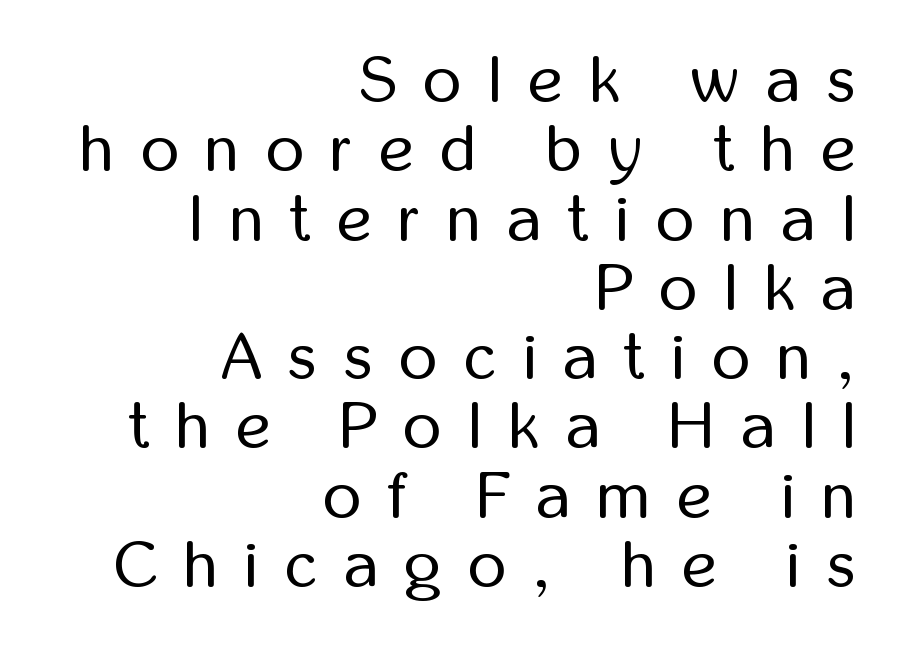
The image shows 66 px regular-weight, condensed sans-serif type, upright; set right-aligned, tight line spacing (1.05x), unusually wide letter spacing (+0.41 em), not underlined; low stroke contrast and a medium x-height.
